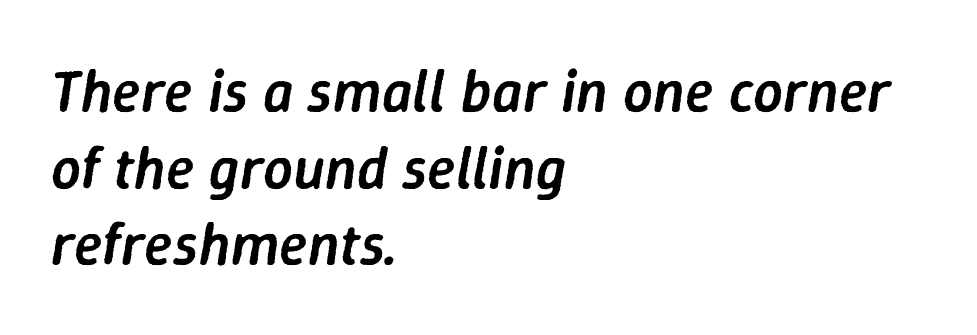
{"italic": "yes", "lean": "right", "slant_degrees": 9, "bold": "semi", "weight": "semibold", "width": "normal", "stroke_contrast": "low", "x_height": "medium", "monospaced": "no", "underline": "no", "align": "left", "line_spacing": "normal", "line_spacing_ratio": 1.3, "letter_spacing": "normal", "letter_spacing_em": 0.0, "glyph_px": 59}
